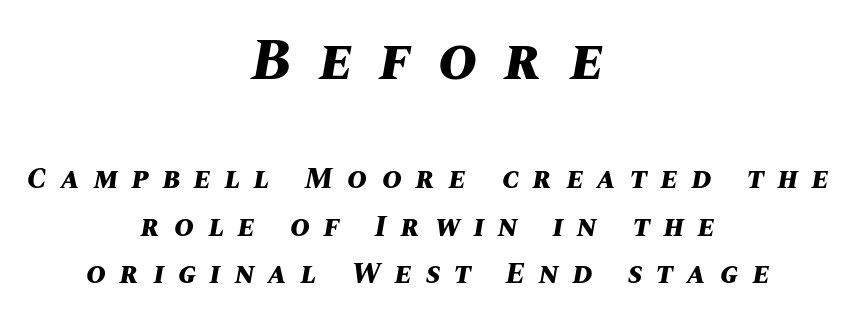
Q: Is the text bold? A: Yes.
Q: Is the text italic (slanted)? A: Yes, it leans right by about 10 degrees.
Q: Is the text underlined? A: No.
Q: How is the paragraph aligned? A: Centered.
Q: Is the spacing between letters normal or unusually wide? A: Unusually wide.
Q: Is the spacing between lines tight, normal or loose? A: Normal.
Q: Which block of text is set in a larger size, the first (top) or the second (bottom)? A: The first (top) one.
Q: Width (condensed, normal, or wide)? A: Normal.
Q: Stroke contrast? A: Medium.
Q: x-height? A: Large.
Q: Monospaced? A: No.
